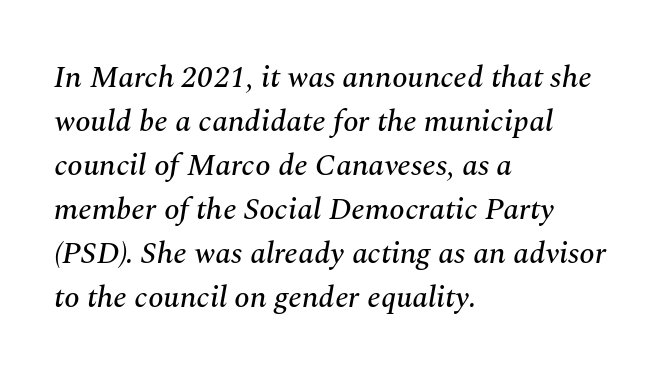
The image shows 31 px serif type, italic (leaning right); set left-aligned, normal line spacing (1.42x), normal letter spacing, not underlined; medium stroke contrast and a medium x-height.
